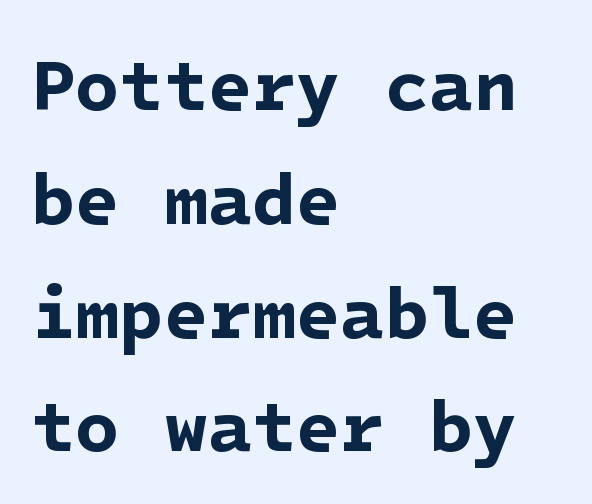
Q: Is the text bold? A: Yes.
Q: Is the typeface a serif or a sans-serif typeface? A: Sans-serif.
Q: Is the text underlined? A: No.
Q: How is the paragraph aligned? A: Left-aligned.
Q: Is the spacing between letters normal or unusually wide? A: Normal.
Q: Is the spacing between lines tight, normal or loose? A: Normal.
Q: Width (condensed, normal, or wide)? A: Normal.
Q: Stroke contrast? A: Low.
Q: x-height? A: Medium.
